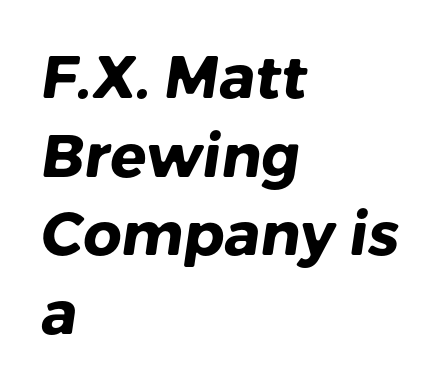
The image shows 60 px heavy sans-serif type; set left-aligned, normal line spacing (1.31x), normal letter spacing, not underlined; low stroke contrast and a medium x-height.
